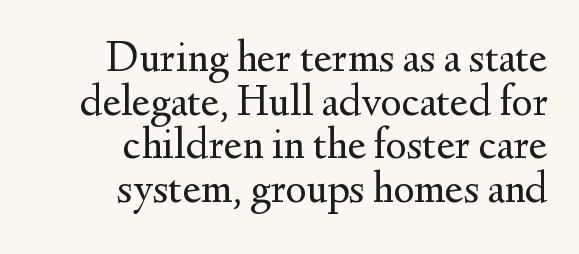
{"serif": "yes", "italic": "no", "bold": "no", "weight": "regular", "width": "normal", "stroke_contrast": "medium", "x_height": "small", "monospaced": "no", "underline": "no", "align": "right", "line_spacing": "tight", "line_spacing_ratio": 0.97, "letter_spacing": "normal", "letter_spacing_em": 0.0, "glyph_px": 45}
